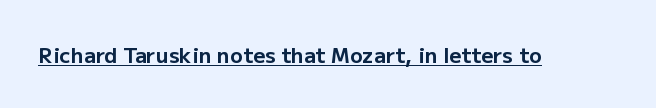
The image shows 21 px bold type, upright; set normal letter spacing, underlined.
